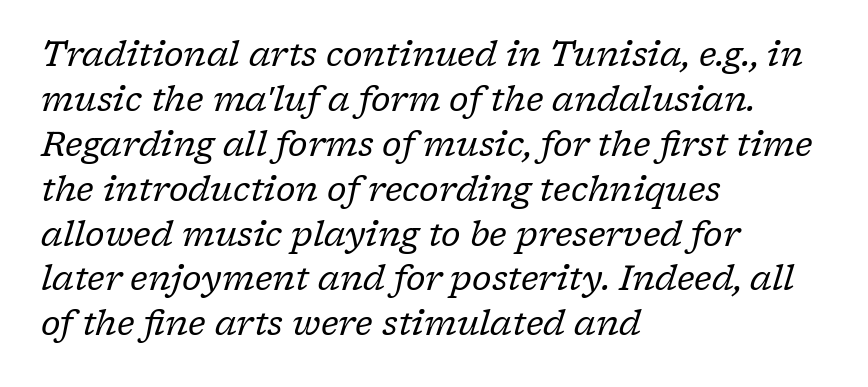
Decoration check: the copy has no underline. In terms of letterform style, serifs are clearly present. Rows of type keep a routine distance in the vertical direction. Which margin do the lines hug? The left one — the right edge is uneven. Stroke thickness stays within the range of a standard reading face or lighter.
